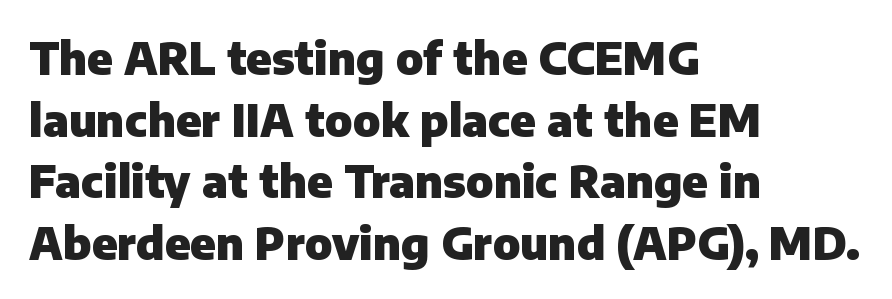
The image shows 44 px heavy sans-serif type, upright; set left-aligned, normal line spacing (1.4x), normal letter spacing, not underlined; low stroke contrast and a medium x-height.
